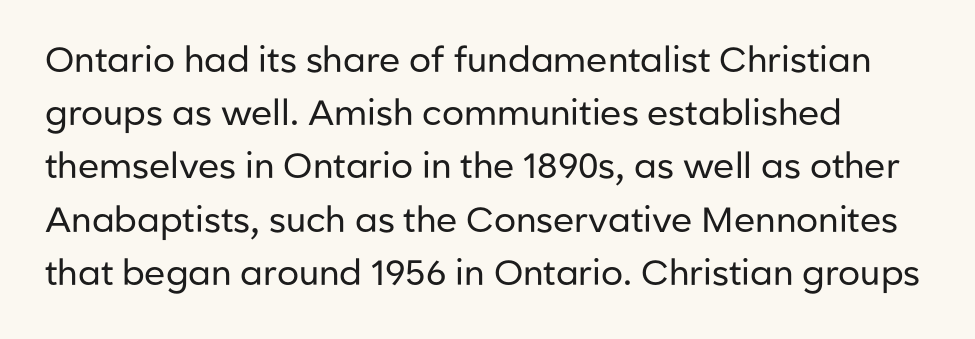
The image shows 35 px regular-weight sans-serif type, upright; set normal line spacing (1.52x), normal letter spacing, not underlined; low stroke contrast and a medium x-height.
